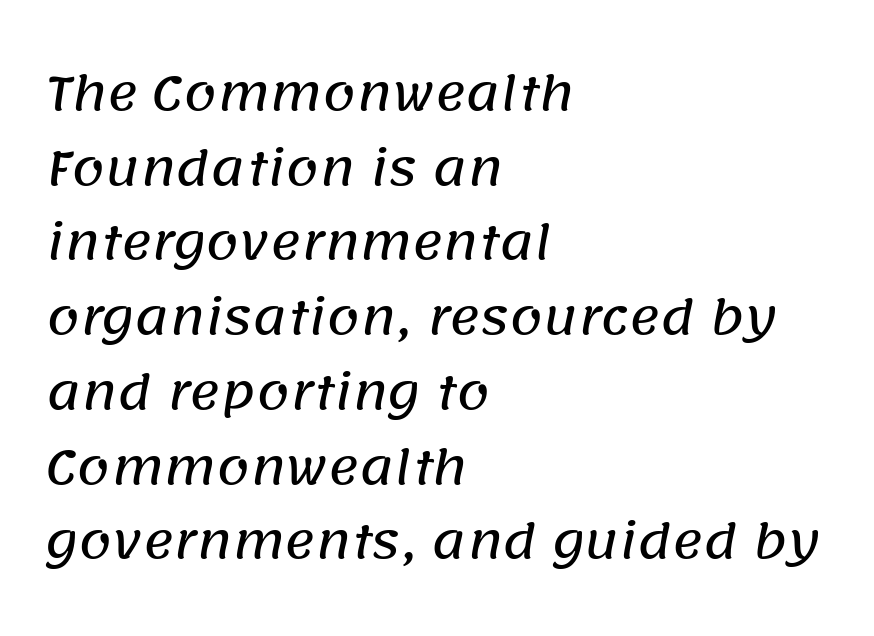
The image shows 47 px sans-serif type; set left-aligned, normal line spacing (1.59x), normal letter spacing, not underlined; low stroke contrast and a large x-height.
